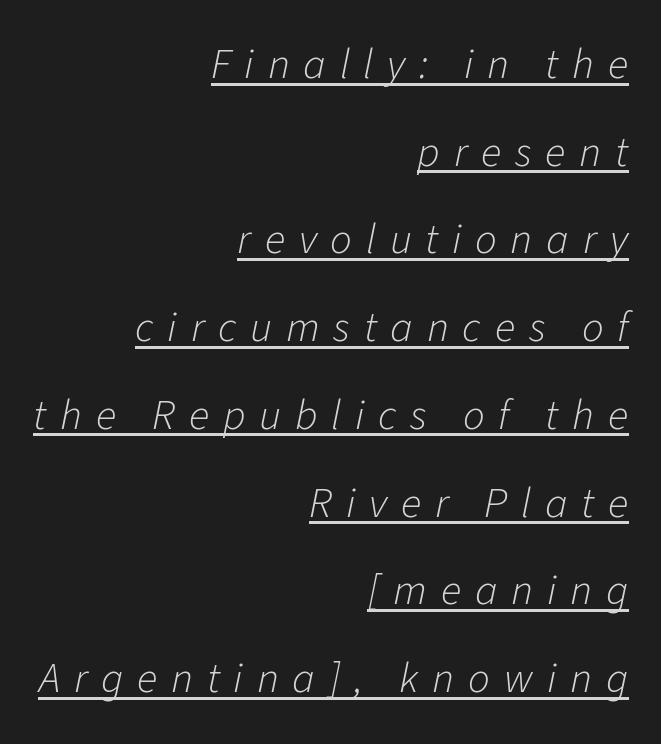
These lines are rendered in a variable-pitch font. How would I describe the line gaps? Wide and relaxed. In CSS terms this would be text-align: right. The typesetter has applied underlining to the passage shown.
